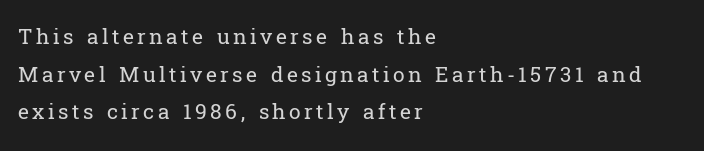
The setting favours the left margin, as ordinary paragraphs usually do. Does the lettering tilt? It doesn't — this is upright. Unmarked baselines from the first word to the last. No extra ink here — the face is not bold.
